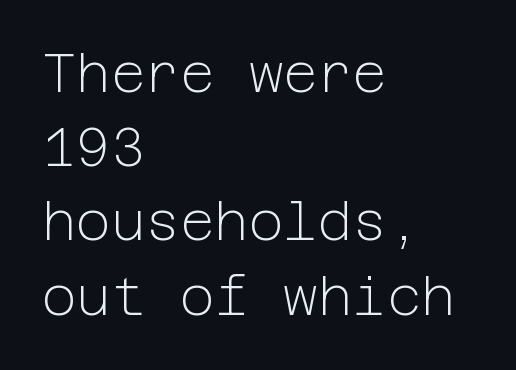
The image shows 53 px light sans-serif type, upright; set left-aligned, normal line spacing (1.4x), normal letter spacing, not underlined; low stroke contrast and a medium x-height.
